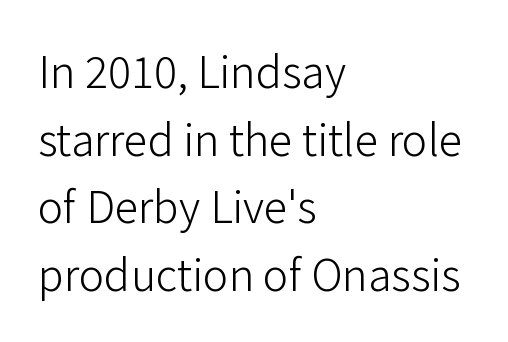
A light-to-regular cut is what we see here. Each new line begins a customary step beneath the previous one. No italicization has been applied; the sample stays upright. Leftover space on each line is placed entirely after the last word. The font family rendered here belongs to the sans-serif group.
